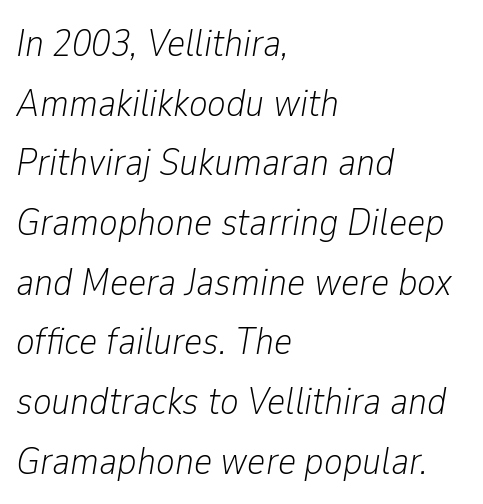
Q: Is the text bold? A: No.
Q: Is the text italic (slanted)? A: Yes, it leans right by about 9 degrees.
Q: Is the text underlined? A: No.
Q: How is the paragraph aligned? A: Left-aligned.
Q: Is the spacing between letters normal or unusually wide? A: Normal.
Q: Is the spacing between lines tight, normal or loose? A: Normal.
Q: Width (condensed, normal, or wide)? A: Condensed.
Q: Stroke contrast? A: Low.
Q: x-height? A: Medium.
Q: Monospaced? A: No.
